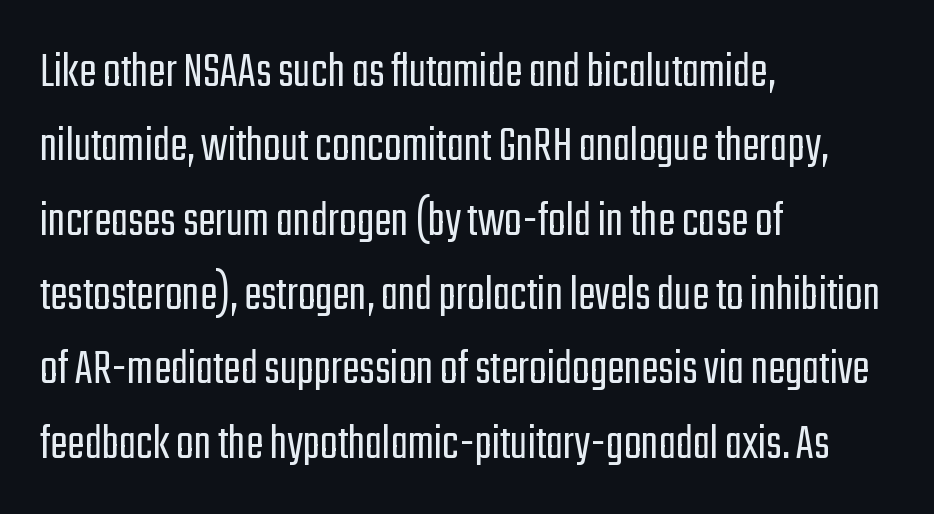
The image shows 52 px light, condensed sans-serif type, upright; set left-aligned, normal line spacing (1.43x), normal letter spacing, not underlined; low stroke contrast and a medium x-height.
